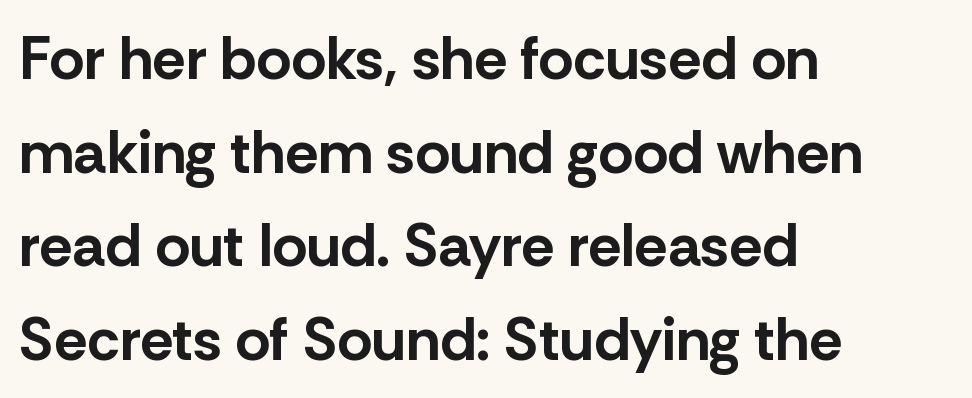
{"serif": "no", "italic": "no", "bold": "yes", "weight": "bold", "width": "normal", "stroke_contrast": "low", "x_height": "medium", "monospaced": "no", "underline": "no", "align": "left", "line_spacing": "normal", "line_spacing_ratio": 1.56, "letter_spacing": "normal", "letter_spacing_em": 0.0, "glyph_px": 60}
